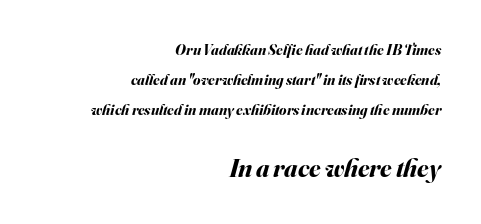
Q: Is the text bold? A: Yes.
Q: Is the text italic (slanted)? A: Yes, it leans right by about 16 degrees.
Q: Is the text underlined? A: No.
Q: How is the paragraph aligned? A: Right-aligned.
Q: Is the spacing between letters normal or unusually wide? A: Normal.
Q: Is the spacing between lines tight, normal or loose? A: Loose.
Q: Which block of text is set in a larger size, the first (top) or the second (bottom)? A: The second (bottom) one.
